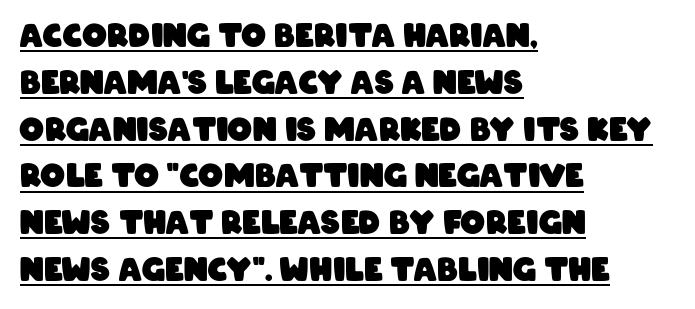
{"serif": "no", "bold": "yes", "weight": "heavy", "width": "condensed", "stroke_contrast": "low", "x_height": "large", "monospaced": "no", "underline": "yes", "align": "left", "line_spacing": "normal", "line_spacing_ratio": 1.51, "letter_spacing": "normal", "letter_spacing_em": 0.0, "glyph_px": 31}
